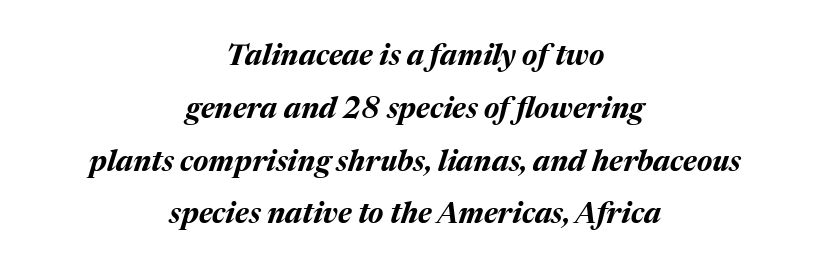
Italic: yes, the glyphs are oblique. Proportional: the letters do not fall into vertical columns. Default kerning and tracking; the words read as compact shapes. Short and long lines alike share a common midpoint. Clear beneath every line of the passage. The font is running at its bold setting.
